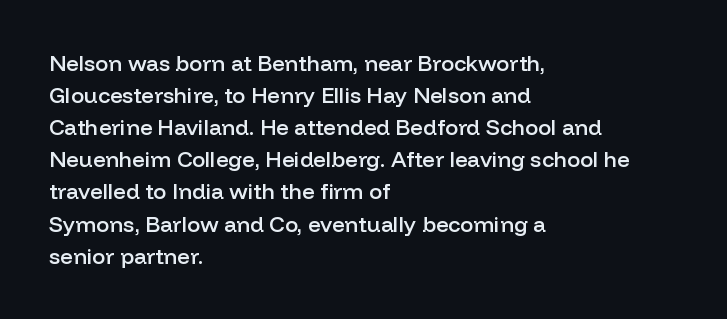
Q: Is the text bold? A: Semi-bold.
Q: Is the text italic (slanted)? A: No, it is upright.
Q: Is the text underlined? A: No.
Q: How is the paragraph aligned? A: Left-aligned.
Q: Is the spacing between letters normal or unusually wide? A: Normal.
Q: Is the spacing between lines tight, normal or loose? A: Normal.
